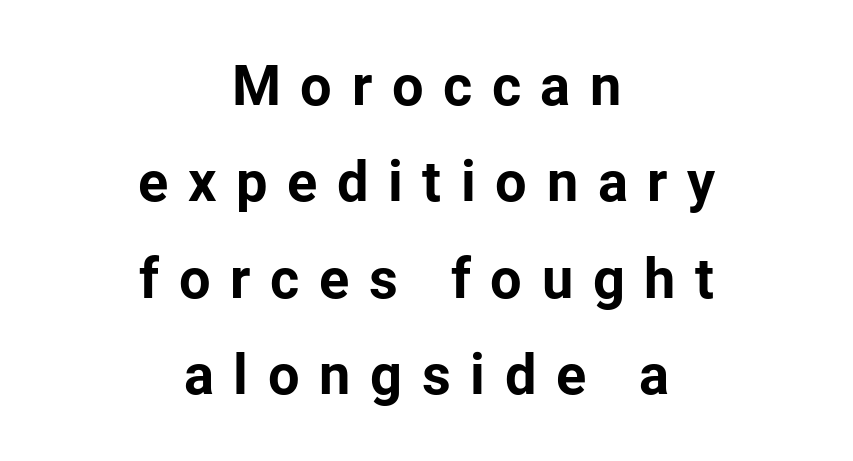
{"serif": "no", "italic": "no", "bold": "yes", "weight": "bold", "width": "normal", "stroke_contrast": "low", "x_height": "medium", "monospaced": "no", "underline": "no", "align": "center", "line_spacing_ratio": 1.72, "letter_spacing": "wide", "letter_spacing_em": 0.35, "glyph_px": 56}
